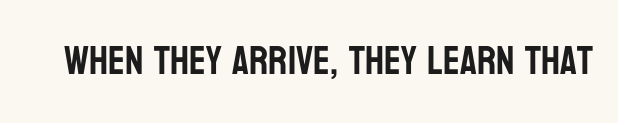
Q: Is the text italic (slanted)? A: No, it is upright.
Q: Is the typeface a serif or a sans-serif typeface? A: Sans-serif.
Q: Is the text underlined? A: No.
Q: Is the spacing between letters normal or unusually wide? A: Normal.
Q: Width (condensed, normal, or wide)? A: Condensed.
Q: Stroke contrast? A: Low.
Q: x-height? A: Large.
Q: Monospaced? A: No.
